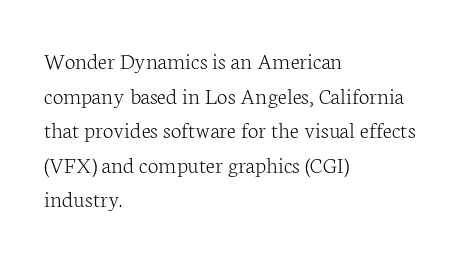
Regarding leading, the lines here are spaced in the standard way. The letters look calm and open, with moderate or lighter stems. Layout note: lines flush left. The rendering keeps characters at their native spacing. The lettering stays uniformly vertical, giving the passage a roman look. Underline: absent.
